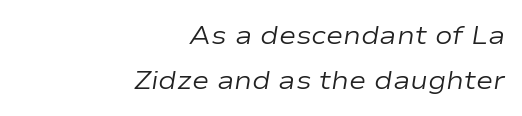
Q: Is the text bold? A: No.
Q: Is the text italic (slanted)? A: Yes, it leans right by about 9 degrees.
Q: Is the text underlined? A: No.
Q: How is the paragraph aligned? A: Right-aligned.
Q: Is the spacing between letters normal or unusually wide? A: Normal.
